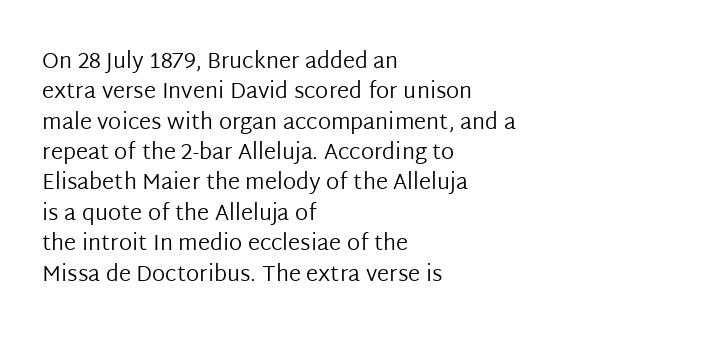
{"italic": "no", "bold": "no", "underline": "no", "align": "left", "line_spacing": "normal", "line_spacing_ratio": 1.38, "letter_spacing": "normal", "letter_spacing_em": 0.0, "glyph_px": 22}
